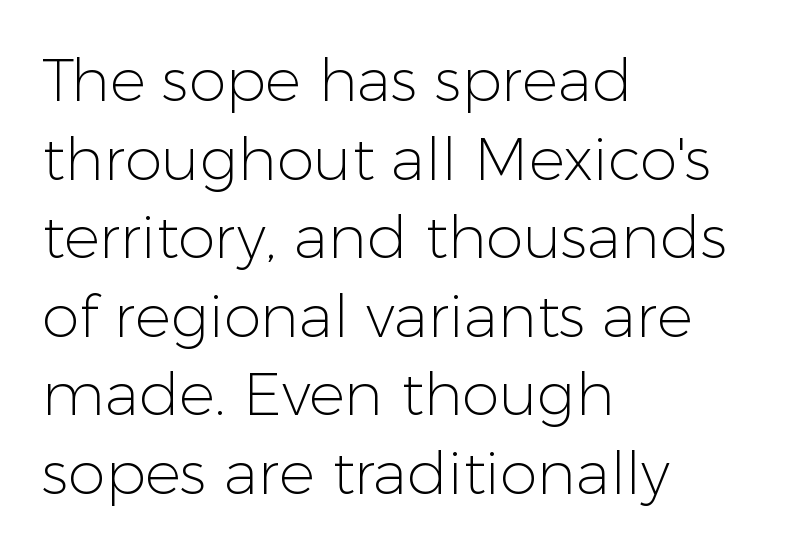
The rendering uses natural spacing where letterforms have individual widths. The strip under each line holds only bare page. Vertical spacing — default. Compared with typical body copy, the letter spacing here is the same. Visually the block forms a straight wall on the left and a jagged coastline on the right.
